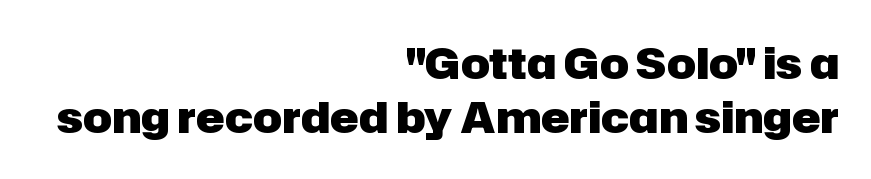
Regarding serifs, this sample does without them. How are the letters spaced? Ordinarily, with no added tracking. I'd describe the lettering as bold — thick and assertive. Here the designer chose a conventional face with non-uniform glyph widths. Type without underlining.
